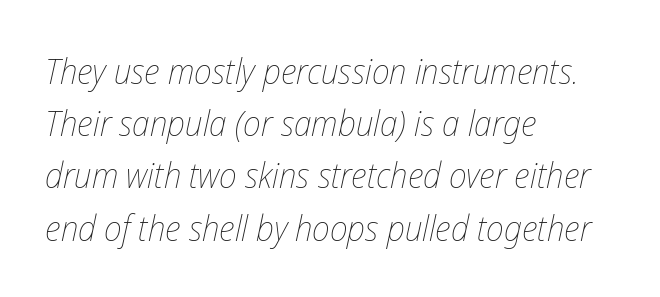
Q: Is the text bold? A: No.
Q: Is the text italic (slanted)? A: Yes, it leans right by about 12 degrees.
Q: Is the text underlined? A: No.
Q: How is the paragraph aligned? A: Left-aligned.
Q: Is the spacing between letters normal or unusually wide? A: Normal.
Q: Is the spacing between lines tight, normal or loose? A: Normal.
Q: Width (condensed, normal, or wide)? A: Condensed.
Q: Stroke contrast? A: Low.
Q: x-height? A: Medium.
Q: Monospaced? A: No.
